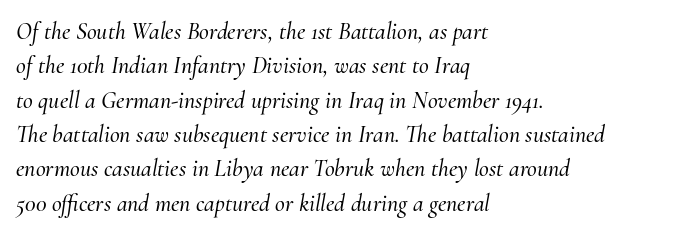
Q: Is the text italic (slanted)? A: Yes, it leans right by about 10 degrees.
Q: Is the text underlined? A: No.
Q: How is the paragraph aligned? A: Left-aligned.
Q: Is the spacing between letters normal or unusually wide? A: Normal.
Q: Is the spacing between lines tight, normal or loose? A: Normal.
